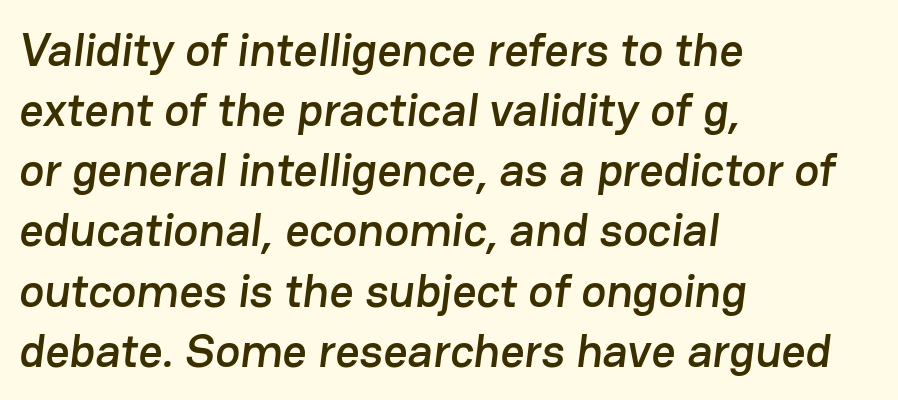
The image shows 47 px sans-serif type; set left-aligned, normal line spacing (1.28x), normal letter spacing, not underlined; low stroke contrast and a medium x-height.
